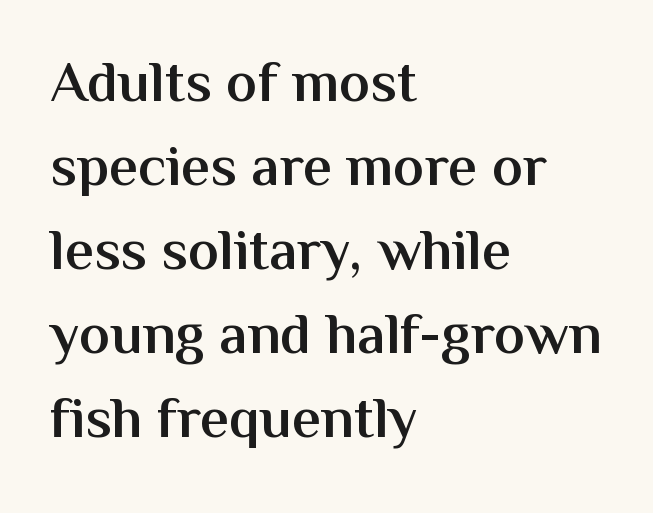
The image shows 58 px semibold sans-serif type, upright; set left-aligned, normal line spacing (1.45x), normal letter spacing, not underlined; medium stroke contrast and a medium x-height.
